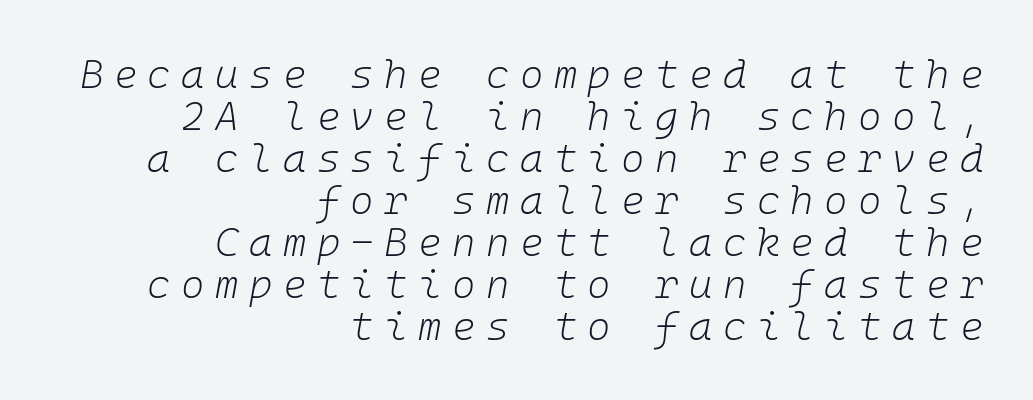
The image shows 40 px light type, italic (leaning right), monospaced; set right-aligned, tight line spacing (1.05x), unusually wide letter spacing (+0.26 em), not underlined; low stroke contrast and a medium x-height.
